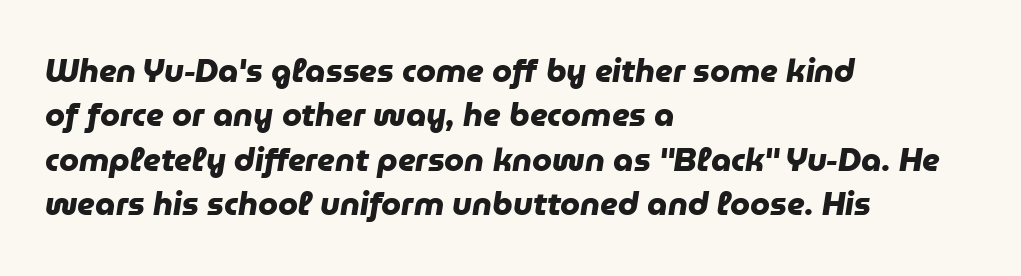
Q: Is the text bold? A: Yes.
Q: Is the typeface a serif or a sans-serif typeface? A: Sans-serif.
Q: Is the text underlined? A: No.
Q: How is the paragraph aligned? A: Left-aligned.
Q: Is the spacing between letters normal or unusually wide? A: Normal.
Q: Is the spacing between lines tight, normal or loose? A: Normal.
Q: Width (condensed, normal, or wide)? A: Normal.
Q: Stroke contrast? A: Low.
Q: x-height? A: Medium.
Q: Monospaced? A: No.
